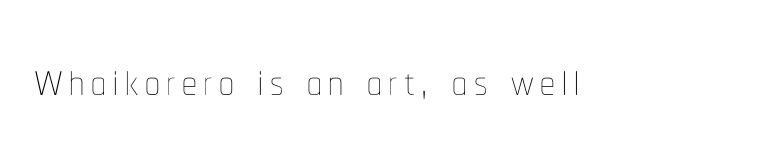
{"italic": "no", "bold": "no", "weight": "thin", "width": "condensed", "stroke_contrast": "low", "x_height": "medium", "monospaced": "no", "underline": "no", "glyph_px": 59}
